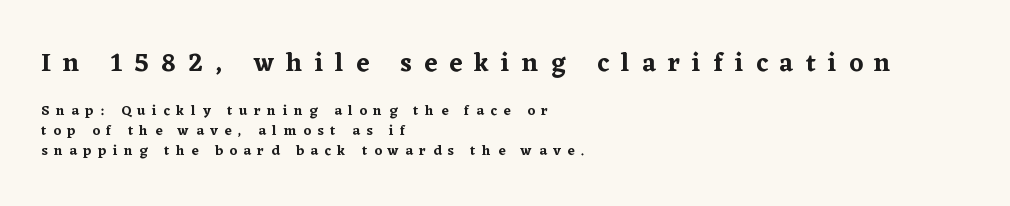
{"italic": "no", "underline": "no", "align": "left", "line_spacing": "normal", "line_spacing_ratio": 1.43, "letter_spacing": "wide", "letter_spacing_em": 0.47, "larger_block": "first", "size_ratio": 1.86, "glyph_px": 26}
